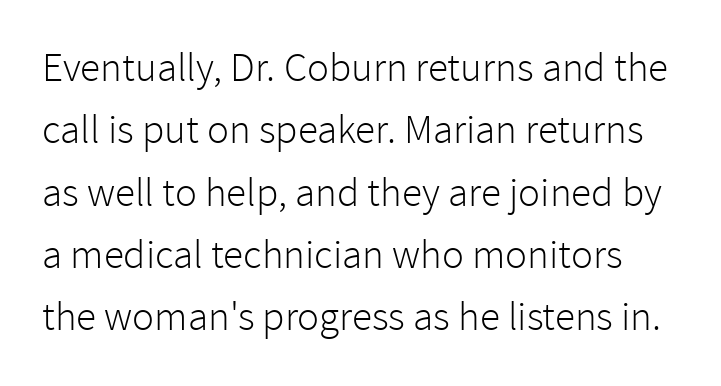
Q: Is the text bold? A: No.
Q: Is the text italic (slanted)? A: No, it is upright.
Q: Is the typeface a serif or a sans-serif typeface? A: Sans-serif.
Q: Is the text underlined? A: No.
Q: Is the spacing between letters normal or unusually wide? A: Normal.
Q: Is the spacing between lines tight, normal or loose? A: Normal.
Q: Width (condensed, normal, or wide)? A: Normal.
Q: Stroke contrast? A: Low.
Q: x-height? A: Medium.
Q: Monospaced? A: No.
